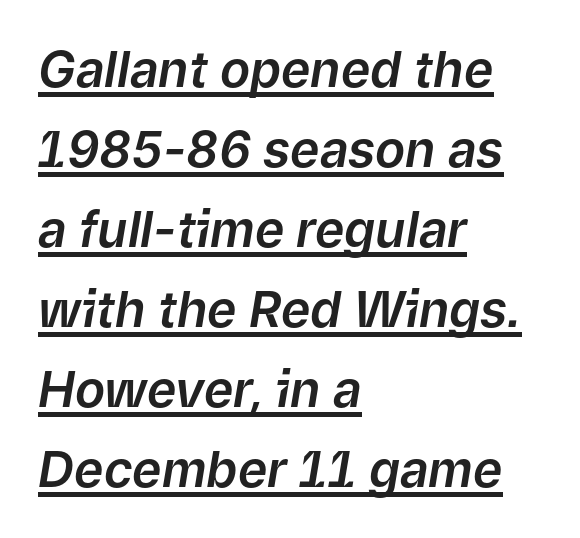
{"italic": "yes", "lean": "right", "slant_degrees": 9, "width": "normal", "stroke_contrast": "low", "x_height": "medium", "monospaced": "no", "underline": "yes", "align": "left", "line_spacing": "normal", "line_spacing_ratio": 1.6, "letter_spacing": "normal", "letter_spacing_em": 0.0, "glyph_px": 50}
